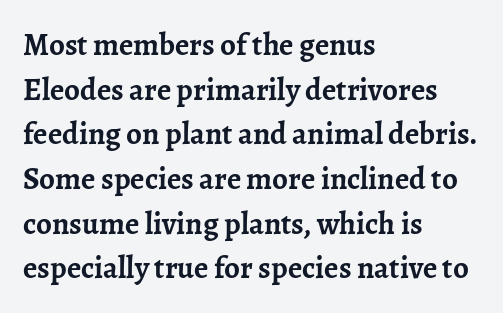
{"serif": "yes", "italic": "no", "bold": "yes", "weight": "semibold", "width": "normal", "stroke_contrast": "low", "x_height": "medium", "monospaced": "no", "underline": "no", "align": "left", "line_spacing": "normal", "line_spacing_ratio": 1.44, "letter_spacing": "normal", "letter_spacing_em": 0.0, "glyph_px": 31}
